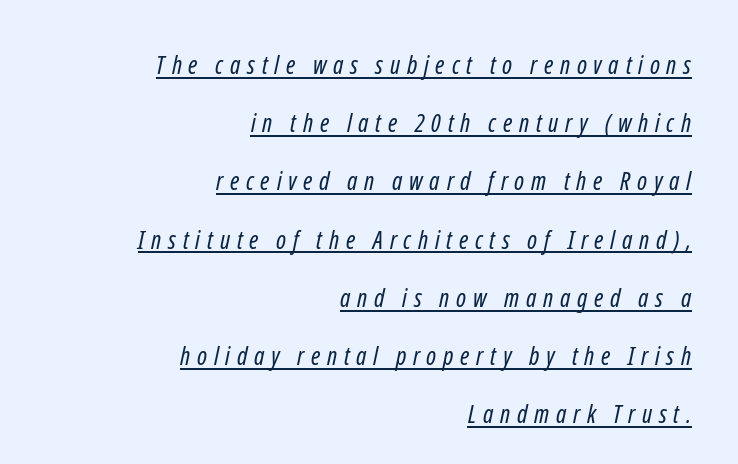
Q: Is the text bold? A: No.
Q: Is the text underlined? A: Yes.
Q: How is the paragraph aligned? A: Right-aligned.
Q: Is the spacing between letters normal or unusually wide? A: Unusually wide.
Q: Is the spacing between lines tight, normal or loose? A: Loose.
